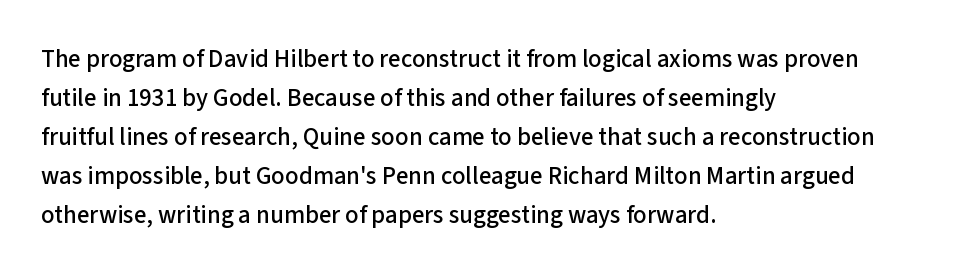
Q: Is the text italic (slanted)? A: No, it is upright.
Q: Is the text underlined? A: No.
Q: How is the paragraph aligned? A: Left-aligned.
Q: Is the spacing between letters normal or unusually wide? A: Normal.
Q: Is the spacing between lines tight, normal or loose? A: Normal.
